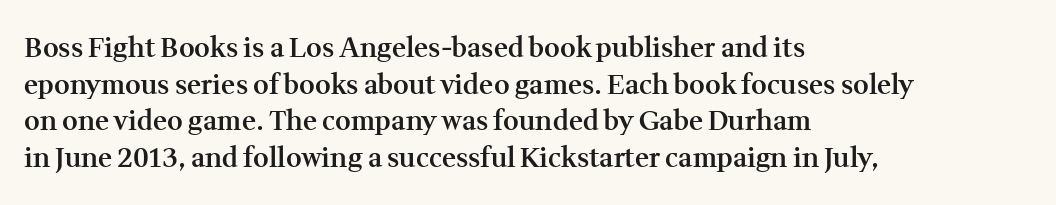
{"italic": "no", "bold": "semi", "underline": "no", "align": "left", "line_spacing": "normal", "line_spacing_ratio": 1.36, "letter_spacing": "normal", "letter_spacing_em": 0.0, "glyph_px": 27}
